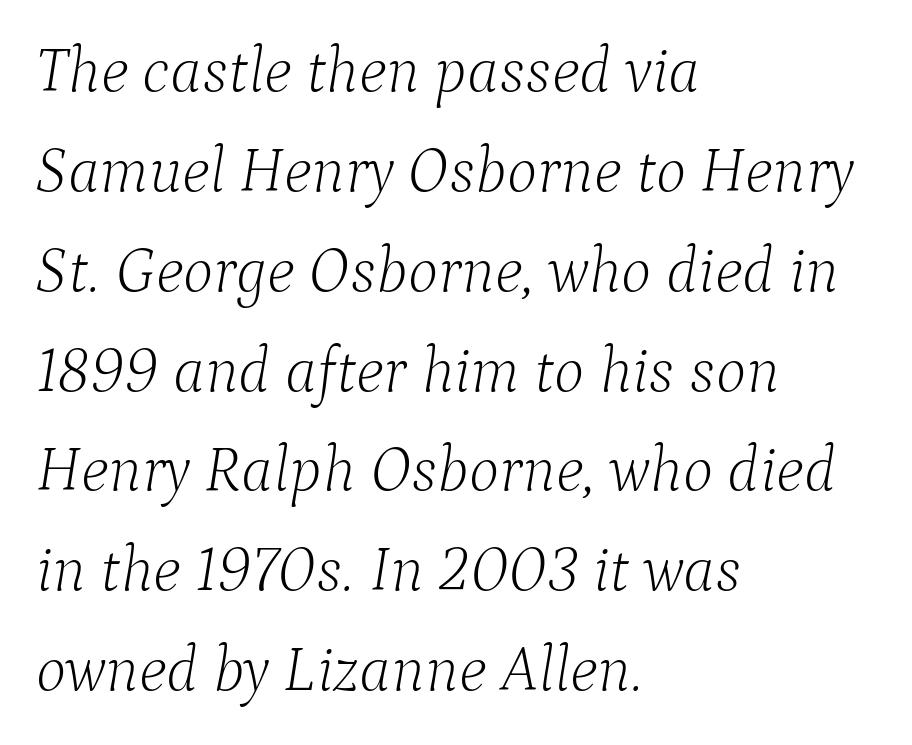
{"serif": "yes", "italic": "yes", "lean": "right", "slant_degrees": 9, "bold": "no", "weight": "light", "width": "normal", "stroke_contrast": "low", "x_height": "medium", "monospaced": "no", "underline": "no", "align": "left", "line_spacing": "normal", "line_spacing_ratio": 1.56, "letter_spacing": "normal", "letter_spacing_em": 0.0, "glyph_px": 64}
